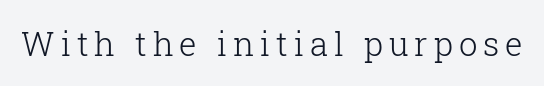
Q: Is the text bold? A: No.
Q: Is the text italic (slanted)? A: No, it is upright.
Q: Is the typeface a serif or a sans-serif typeface? A: Serif.
Q: Is the text underlined? A: No.
Q: Width (condensed, normal, or wide)? A: Normal.
Q: Stroke contrast? A: Low.
Q: x-height? A: Medium.
Q: Monospaced? A: No.
